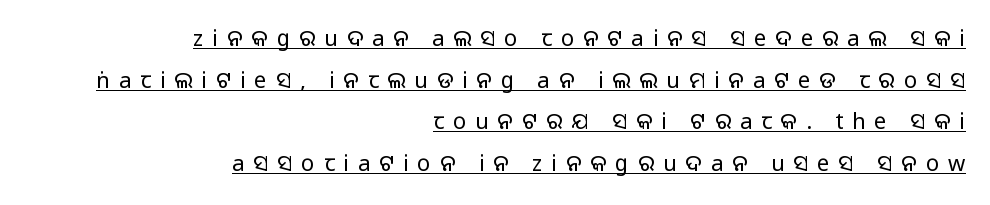
The image shows 22 px text type, upright; set right-aligned, line spacing 1.89x, unusually wide letter spacing (+0.4 em), underlined.
